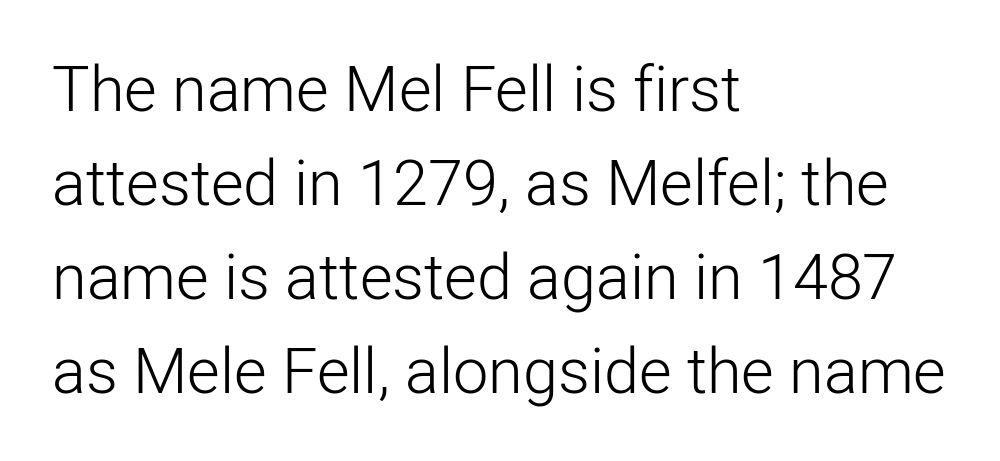
{"serif": "no", "italic": "no", "bold": "no", "weight": "light", "width": "normal", "stroke_contrast": "low", "x_height": "medium", "monospaced": "no", "underline": "no", "align": "left", "line_spacing": "normal", "line_spacing_ratio": 1.49, "letter_spacing": "normal", "letter_spacing_em": 0.0, "glyph_px": 63}
